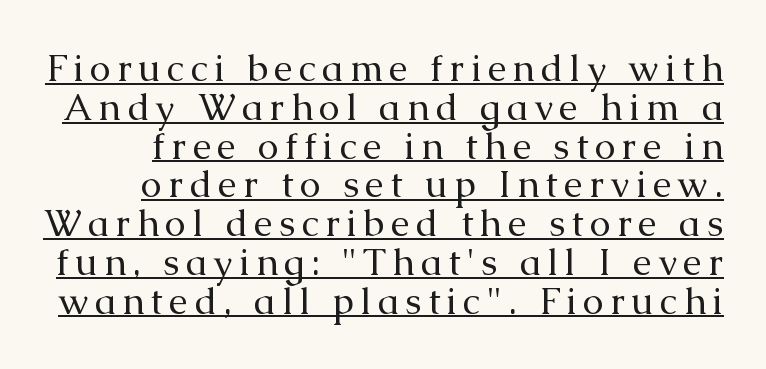
{"serif": "yes", "italic": "no", "bold": "no", "weight": "regular", "width": "normal", "stroke_contrast": "medium", "x_height": "medium", "monospaced": "no", "underline": "yes", "line_spacing": "tight", "line_spacing_ratio": 1.02, "glyph_px": 38}
